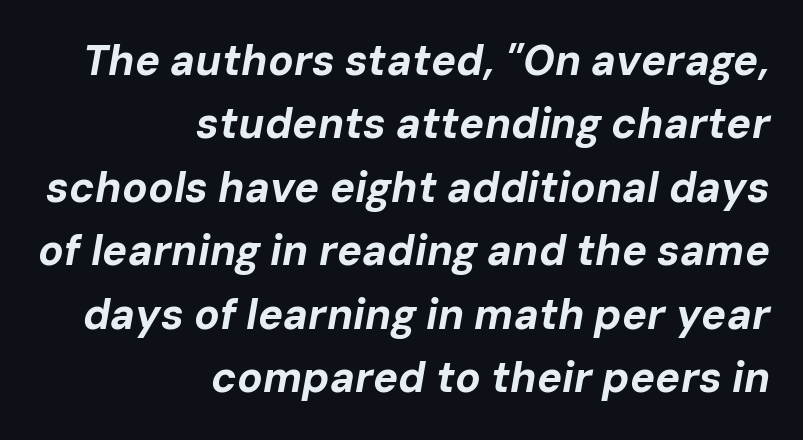
What weight is shown? A full bold with thick strokes. Here the designer chose a conventional face with non-uniform glyph widths. The baseline area is clear. Rows of type keep a routine distance in the vertical direction. Tracking here is standard; glyphs follow each other at the usual distance.
